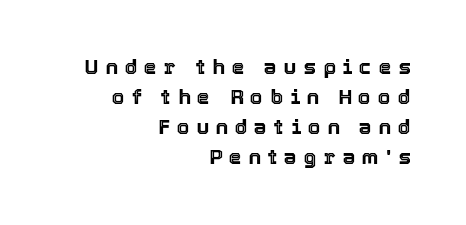
{"italic": "no", "underline": "no", "align": "right", "line_spacing": "normal", "line_spacing_ratio": 1.43, "letter_spacing": "wide", "letter_spacing_em": 0.32, "glyph_px": 21}
